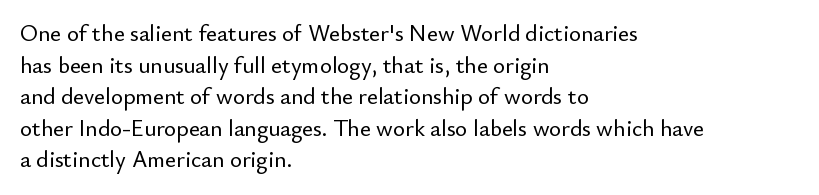
The image shows 23 px text type, upright; set left-aligned, normal line spacing (1.37x), normal letter spacing, not underlined.
